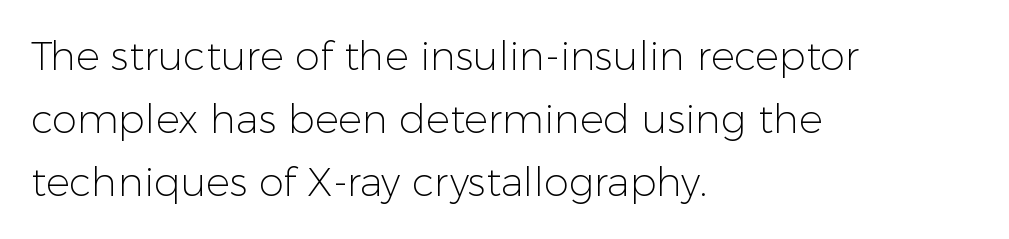
Q: Is the text bold? A: No.
Q: Is the text italic (slanted)? A: No, it is upright.
Q: Is the typeface a serif or a sans-serif typeface? A: Sans-serif.
Q: Is the text underlined? A: No.
Q: How is the paragraph aligned? A: Left-aligned.
Q: Is the spacing between letters normal or unusually wide? A: Normal.
Q: Is the spacing between lines tight, normal or loose? A: Normal.
Q: Width (condensed, normal, or wide)? A: Normal.
Q: Stroke contrast? A: Low.
Q: x-height? A: Medium.
Q: Monospaced? A: No.
